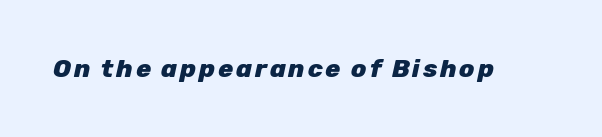
The image shows 25 px bold type, italic (leaning right); set not underlined.
